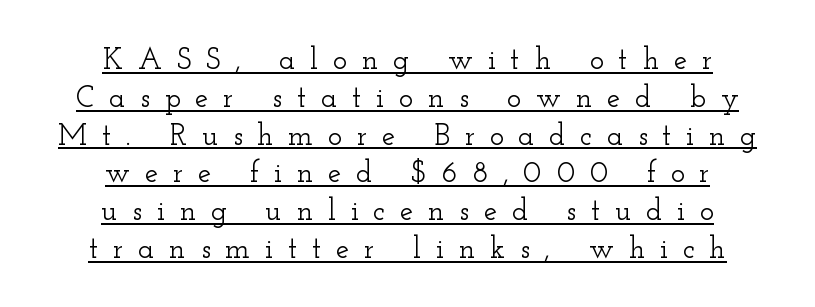
Q: Is the text italic (slanted)? A: No, it is upright.
Q: Is the typeface a serif or a sans-serif typeface? A: Serif.
Q: Is the text underlined? A: Yes.
Q: How is the paragraph aligned? A: Centered.
Q: Is the spacing between letters normal or unusually wide? A: Unusually wide.
Q: Is the spacing between lines tight, normal or loose? A: Normal.
Q: Width (condensed, normal, or wide)? A: Wide.
Q: Stroke contrast? A: Low.
Q: x-height? A: Small.
Q: Monospaced? A: No.
